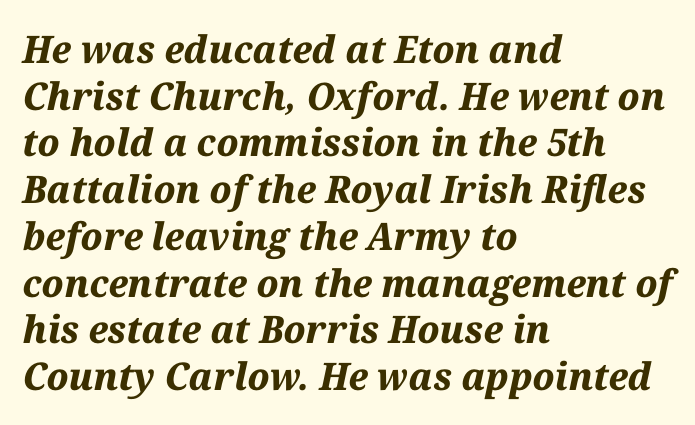
{"italic": "yes", "lean": "right", "slant_degrees": 12, "bold": "yes", "weight": "bold", "width": "normal", "stroke_contrast": "medium", "x_height": "medium", "monospaced": "no", "underline": "no", "align": "left", "line_spacing_ratio": 1.23, "letter_spacing": "normal", "letter_spacing_em": 0.0, "glyph_px": 38}
